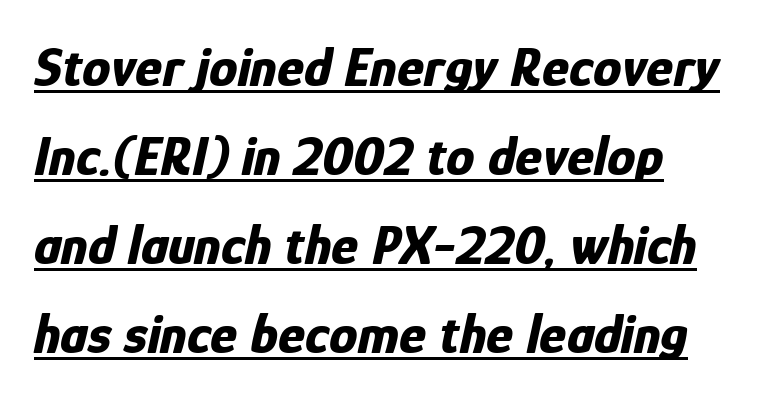
Q: Is the text bold? A: Yes.
Q: Is the text italic (slanted)? A: Yes, it leans right by about 12 degrees.
Q: Is the text underlined? A: Yes.
Q: How is the paragraph aligned? A: Left-aligned.
Q: Is the spacing between letters normal or unusually wide? A: Normal.
Q: Is the spacing between lines tight, normal or loose? A: Normal.
Q: Width (condensed, normal, or wide)? A: Condensed.
Q: Stroke contrast? A: Low.
Q: x-height? A: Medium.
Q: Monospaced? A: No.
